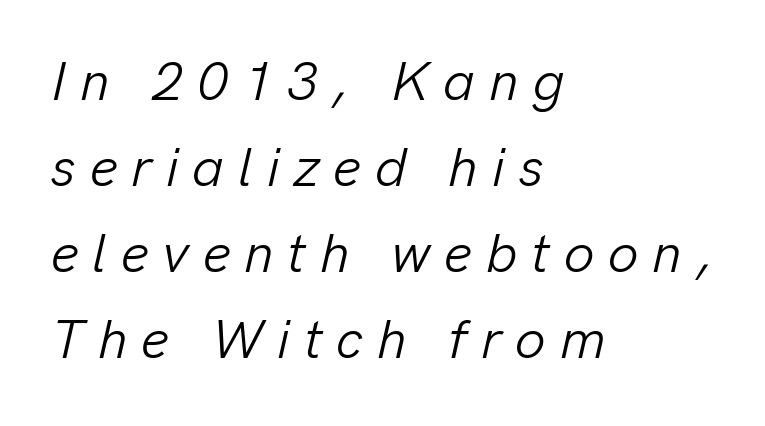
The image shows 54 px light type, italic (leaning right); set left-aligned, normal line spacing (1.59x), unusually wide letter spacing (+0.26 em), not underlined; low stroke contrast and a medium x-height.
